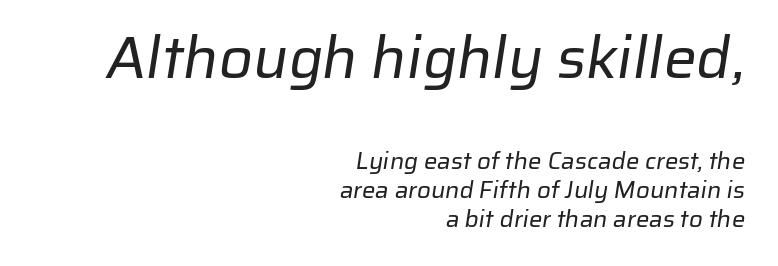
The image shows 59 px regular-weight sans-serif type; set right-aligned, line spacing 1.2x, normal letter spacing, not underlined; the first (top) block is 2.46x larger; low stroke contrast and a medium x-height.
